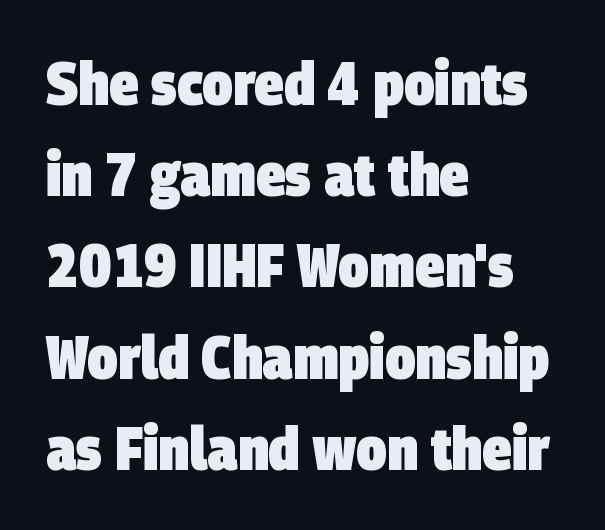
The image shows 60 px heavy, condensed sans-serif type; set left-aligned, normal line spacing (1.52x), normal letter spacing, not underlined; low stroke contrast and a large x-height.
